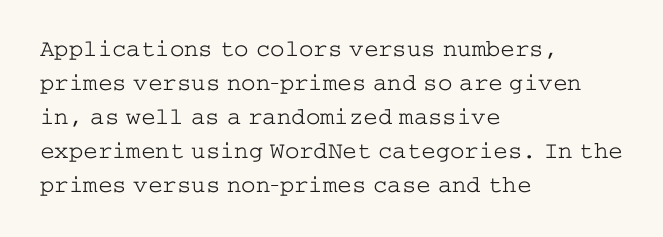
Just letters on the line, the space beneath them empty. The lines sit at an ordinary, default distance from one another. Reading down the block, your eye returns to a fixed left position each line. Think standard paragraph weight, or any step lighter than that.
